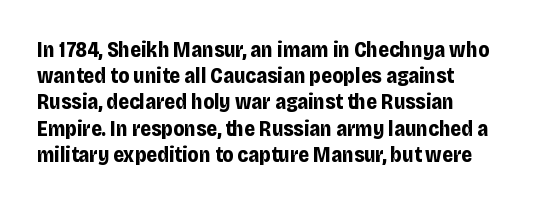
Q: Is the text bold? A: Yes.
Q: Is the text italic (slanted)? A: No, it is upright.
Q: Is the text underlined? A: No.
Q: Is the spacing between letters normal or unusually wide? A: Normal.
Q: Is the spacing between lines tight, normal or loose? A: Normal.
